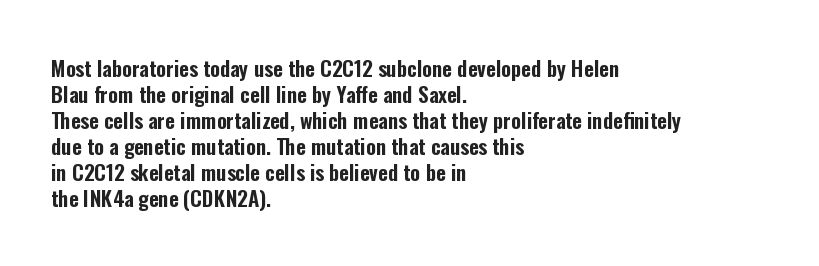
{"italic": "no", "underline": "no", "align": "left", "line_spacing_ratio": 1.24, "letter_spacing": "normal", "letter_spacing_em": 0.0, "glyph_px": 21}
